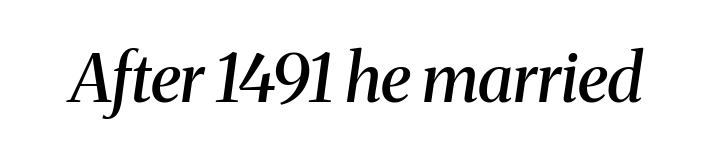
Summary of weight: moderately heavy, a semibold. This sample uses a serif face. Has an underline been added? It has not. Looking at the ascenders, they clearly lean. Character widths vary here, with narrow letters taking less room than wide ones.
